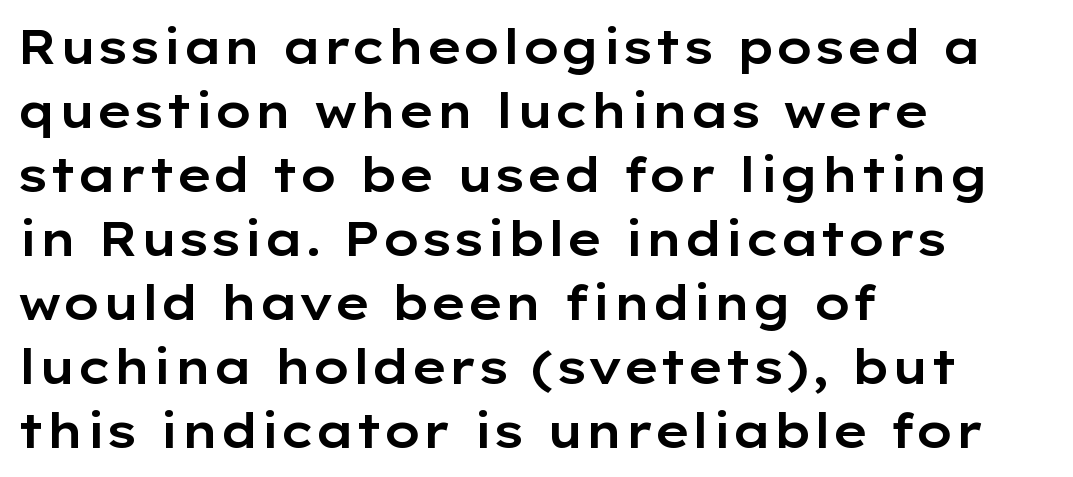
The image shows 47 px wide sans-serif type, upright; set left-aligned, normal line spacing (1.36x), normal letter spacing, not underlined; low stroke contrast and a medium x-height.
